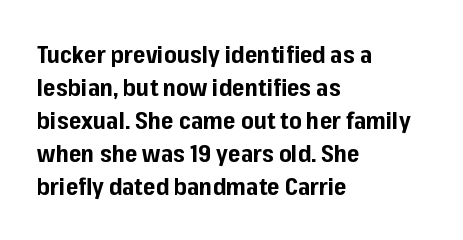
Q: Is the text bold? A: Yes.
Q: Is the text italic (slanted)? A: No, it is upright.
Q: Is the text underlined? A: No.
Q: How is the paragraph aligned? A: Left-aligned.
Q: Is the spacing between letters normal or unusually wide? A: Normal.
Q: Is the spacing between lines tight, normal or loose? A: Normal.
